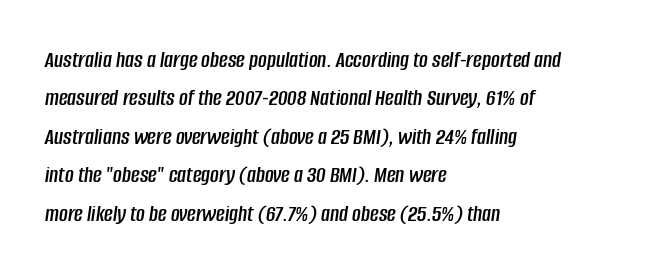
The words here are not underlined. Default kerning and tracking; the words read as compact shapes. Yep, that's italic — everything's leaning. All the whitespace from short lines collects on the right. These lines sit exactly where default settings would place them.
